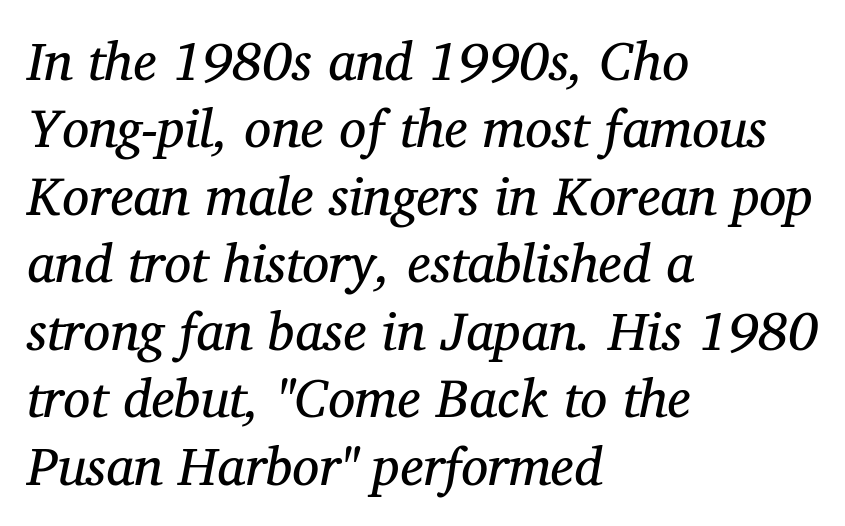
Rows of type keep a routine distance in the vertical direction. Type without underlining. The typography opts for an oblique posture over an upright one. Varying glyph widths throughout — classic text-font behaviour.
